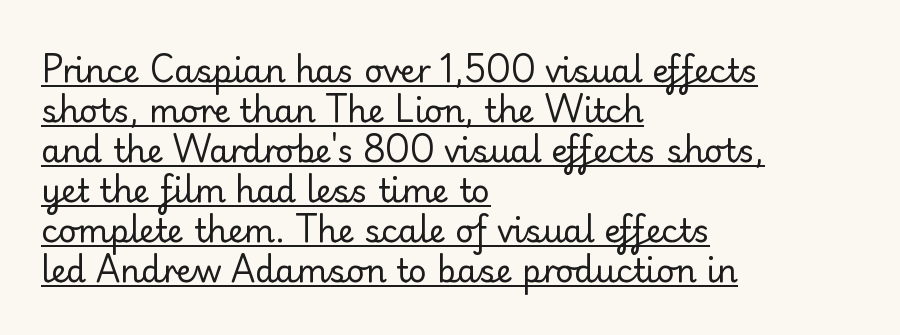
The image shows 32 px regular-weight serif type, upright; set left-aligned, normal line spacing (1.25x), normal letter spacing, underlined; low stroke contrast and a small x-height.
